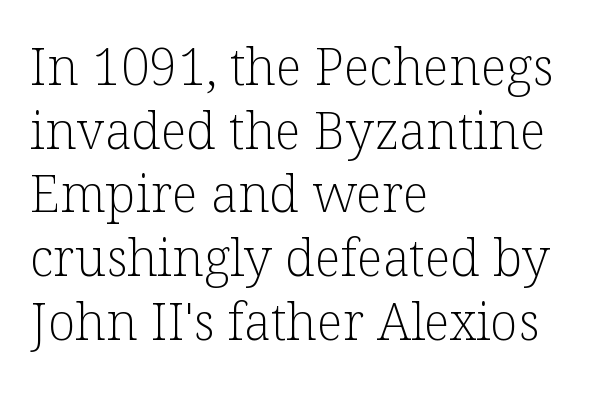
{"serif": "yes", "italic": "no", "bold": "no", "weight": "light", "width": "normal", "stroke_contrast": "low", "x_height": "medium", "monospaced": "no", "underline": "no", "align": "left", "line_spacing": "normal", "line_spacing_ratio": 1.25, "letter_spacing": "normal", "letter_spacing_em": 0.0, "glyph_px": 51}
